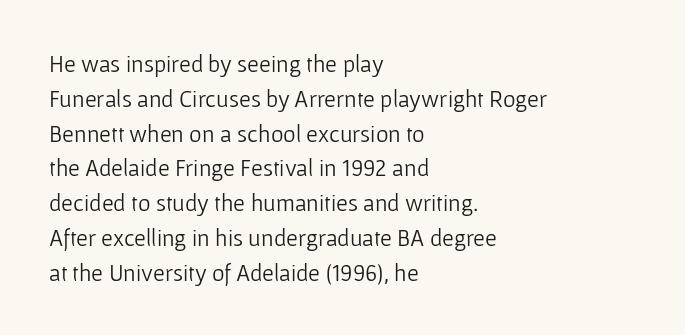
{"italic": "no", "bold": "no", "underline": "no", "align": "left", "line_spacing": "normal", "line_spacing_ratio": 1.45, "letter_spacing": "normal", "letter_spacing_em": 0.0, "glyph_px": 24}
